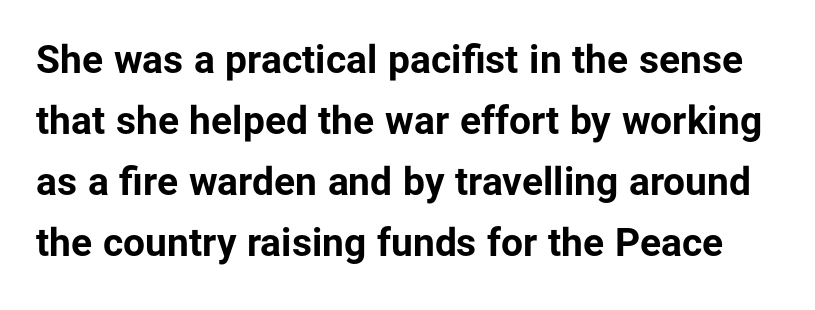
The image shows 39 px bold sans-serif type, upright; set normal line spacing (1.56x), normal letter spacing, not underlined; low stroke contrast and a medium x-height.
